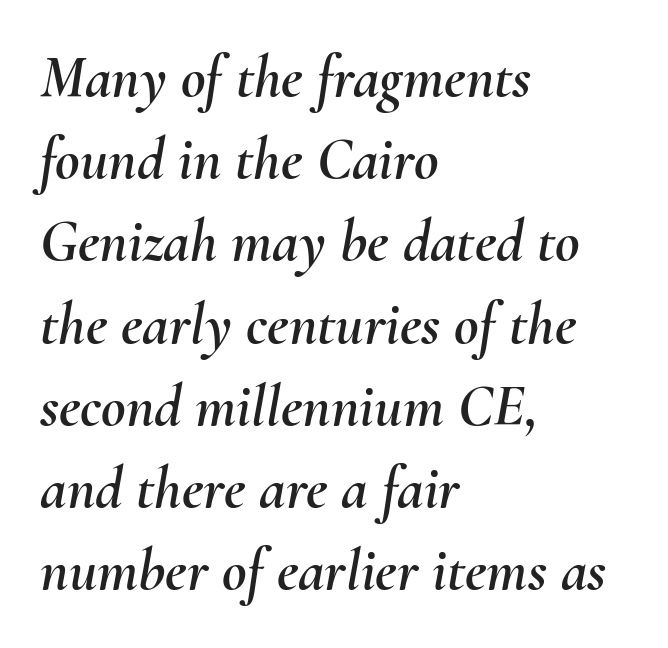
{"italic": "yes", "lean": "right", "slant_degrees": 10, "width": "normal", "stroke_contrast": "medium", "x_height": "small", "monospaced": "no", "underline": "no", "align": "left", "line_spacing": "normal", "line_spacing_ratio": 1.37, "letter_spacing": "normal", "letter_spacing_em": 0.0, "glyph_px": 60}
